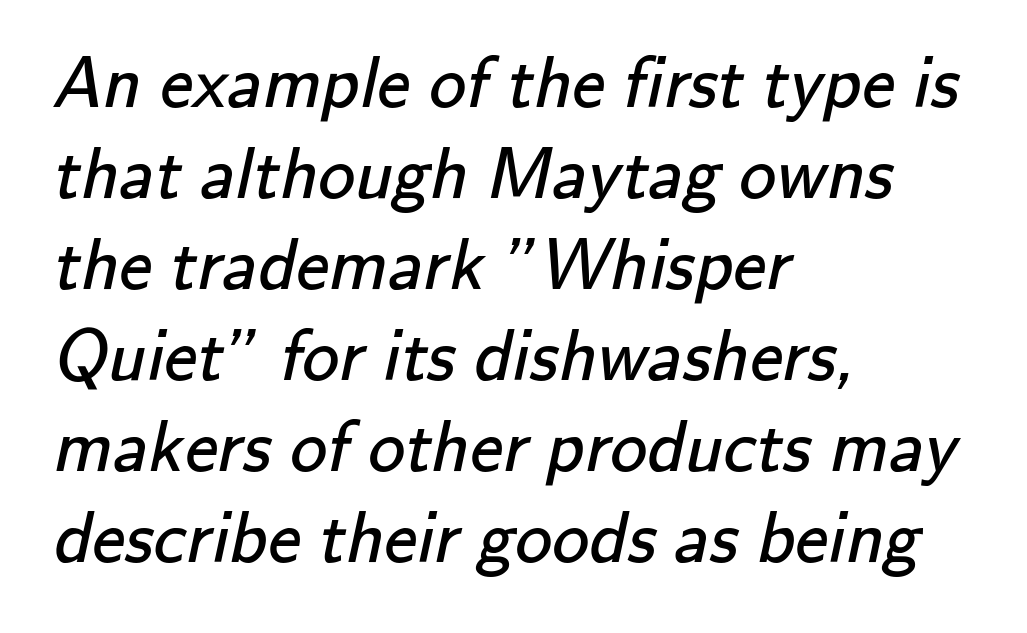
{"serif": "no", "bold": "no", "weight": "regular", "width": "normal", "stroke_contrast": "low", "x_height": "small", "monospaced": "no", "underline": "no", "align": "left", "line_spacing_ratio": 1.23, "letter_spacing": "normal", "letter_spacing_em": 0.0, "glyph_px": 74}
